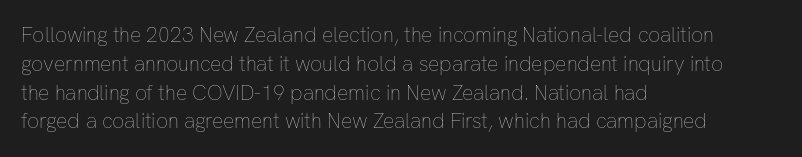
Each new line begins a customary step beneath the previous one. Stems here are at most as thick as an everyday book face. Words appear dense and cohesive because spacing is normal. Descenders hang freely into open space. The axis of the letterforms is exactly vertical.
